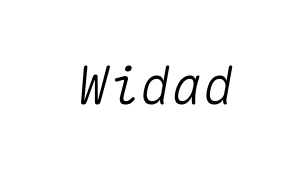
The image shows 52 px text type, italic (leaning right), monospaced; set normal letter spacing, not underlined; medium stroke contrast and a medium x-height.
